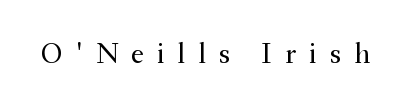
Q: Is the text bold? A: No.
Q: Is the text italic (slanted)? A: No, it is upright.
Q: Is the typeface a serif or a sans-serif typeface? A: Serif.
Q: Is the text underlined? A: No.
Q: Is the spacing between letters normal or unusually wide? A: Unusually wide.
Q: Width (condensed, normal, or wide)? A: Normal.
Q: Stroke contrast? A: Medium.
Q: x-height? A: Small.
Q: Monospaced? A: No.
